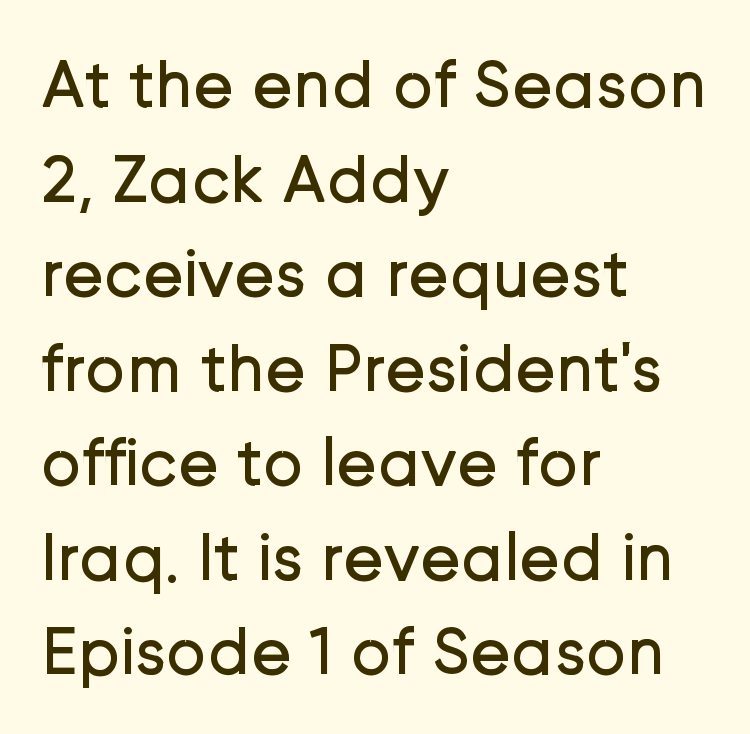
Q: Is the text bold? A: No.
Q: Is the text italic (slanted)? A: No, it is upright.
Q: Is the typeface a serif or a sans-serif typeface? A: Sans-serif.
Q: Is the text underlined? A: No.
Q: How is the paragraph aligned? A: Left-aligned.
Q: Is the spacing between letters normal or unusually wide? A: Normal.
Q: Is the spacing between lines tight, normal or loose? A: Normal.
Q: Width (condensed, normal, or wide)? A: Normal.
Q: Stroke contrast? A: Low.
Q: x-height? A: Medium.
Q: Monospaced? A: No.
